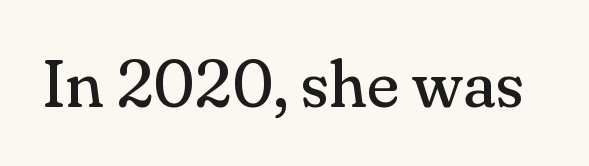
Q: Is the text bold? A: No.
Q: Is the text italic (slanted)? A: No, it is upright.
Q: Is the typeface a serif or a sans-serif typeface? A: Serif.
Q: Is the text underlined? A: No.
Q: Is the spacing between letters normal or unusually wide? A: Normal.
Q: Width (condensed, normal, or wide)? A: Normal.
Q: Stroke contrast? A: Medium.
Q: x-height? A: Small.
Q: Monospaced? A: No.
